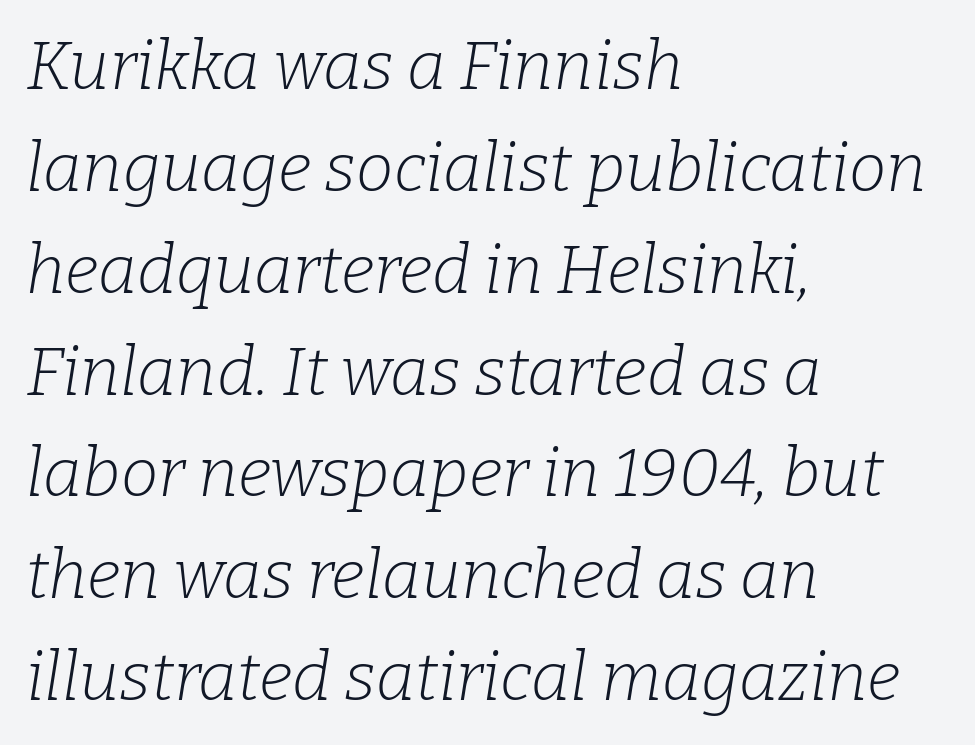
{"serif": "yes", "italic": "yes", "lean": "right", "slant_degrees": 9, "bold": "no", "weight": "light", "width": "normal", "stroke_contrast": "low", "x_height": "medium", "monospaced": "no", "underline": "no", "align": "left", "line_spacing": "normal", "line_spacing_ratio": 1.52, "letter_spacing": "normal", "letter_spacing_em": 0.0, "glyph_px": 67}
